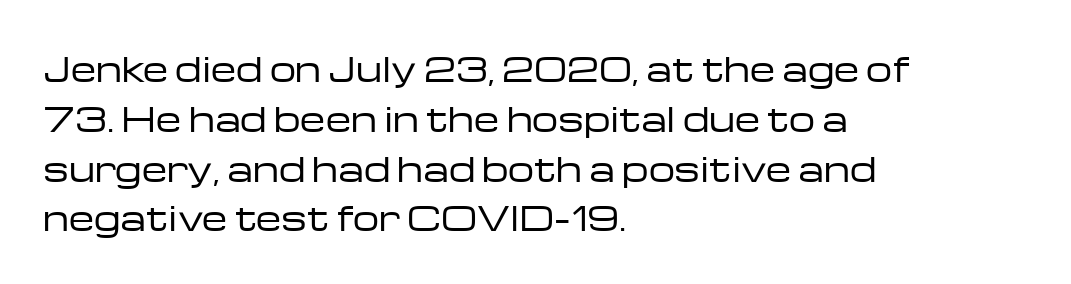
The letters sit at their default tracking, neither squeezed nor spread. Stroke thickness stays within the range of a standard reading face or lighter. Only glyphs here, with clear space below each row. Character widths vary here, with narrow letters taking less room than wide ones. Visually the block forms a straight wall on the left and a jagged coastline on the right.
